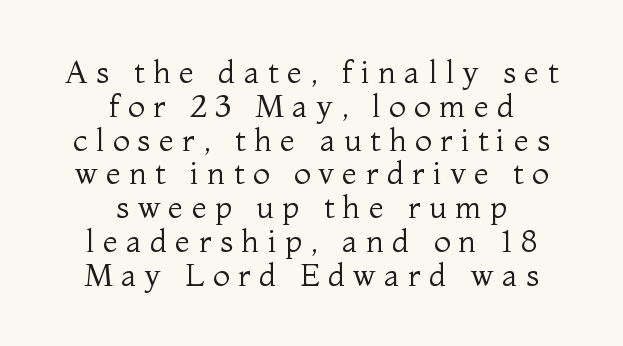
The image shows 31 px regular-weight serif type, upright; set centered, tight line spacing (1.09x), unusually wide letter spacing (+0.27 em), not underlined; medium stroke contrast and a medium x-height.
